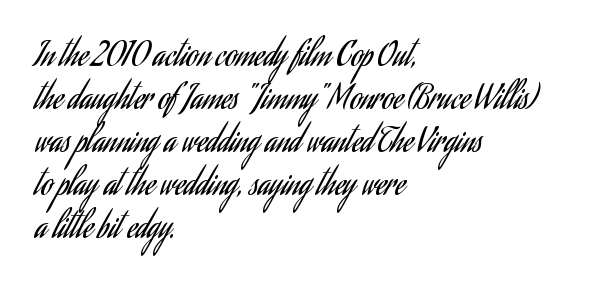
The image shows 32 px regular-weight, condensed sans-serif type; set left-aligned, normal line spacing (1.34x), normal letter spacing, not underlined; low stroke contrast and a small x-height.
